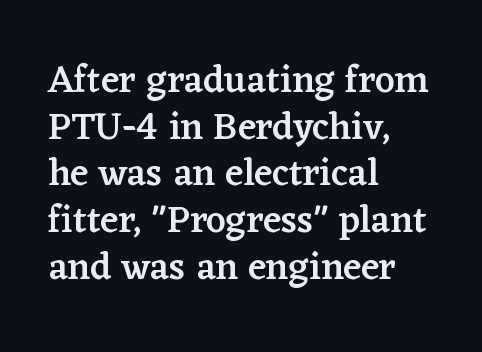
Q: Is the text bold? A: Semi-bold.
Q: Is the text italic (slanted)? A: No, it is upright.
Q: Is the typeface a serif or a sans-serif typeface? A: Serif.
Q: Is the text underlined? A: No.
Q: How is the paragraph aligned? A: Left-aligned.
Q: Is the spacing between letters normal or unusually wide? A: Normal.
Q: Width (condensed, normal, or wide)? A: Normal.
Q: Stroke contrast? A: Low.
Q: x-height? A: Medium.
Q: Monospaced? A: No.
